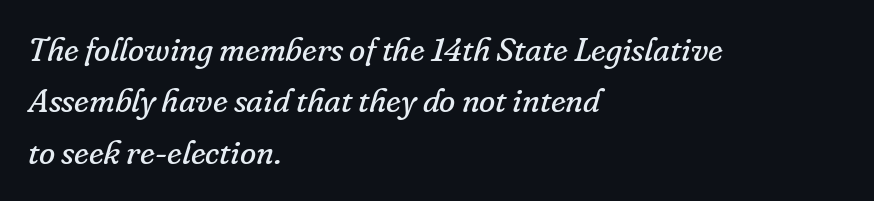
The image shows 33 px regular-weight serif type, italic (leaning right); set left-aligned, normal line spacing (1.56x), normal letter spacing, not underlined; low stroke contrast and a small x-height.
